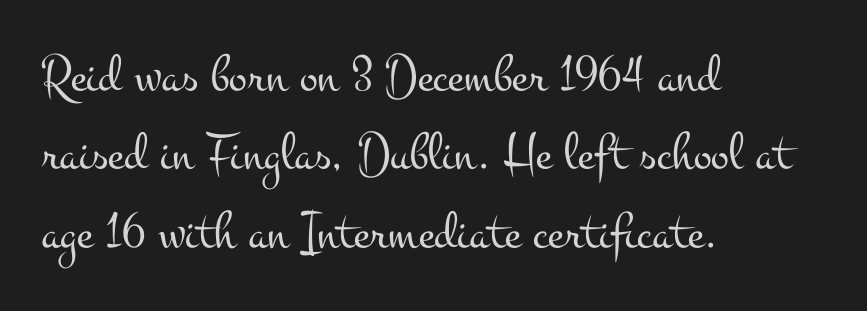
The image shows 54 px light, wide type; set left-aligned, normal line spacing (1.45x), normal letter spacing, not underlined; medium stroke contrast and a small x-height.
